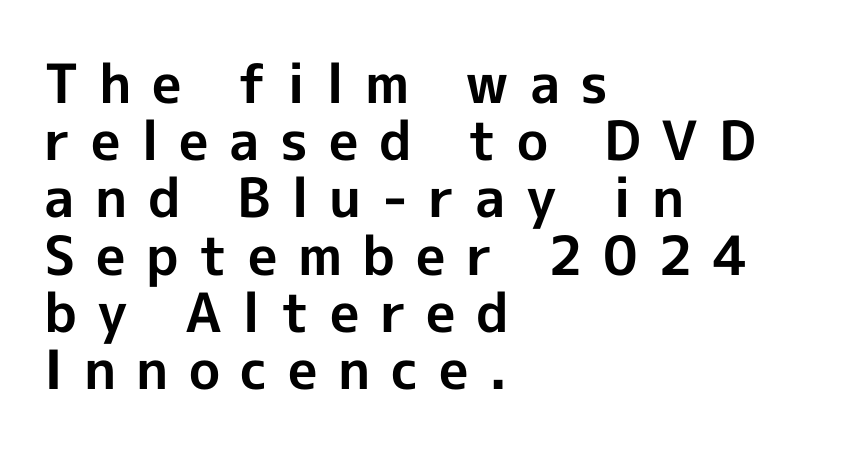
{"serif": "no", "italic": "no", "bold": "yes", "weight": "bold", "width": "normal", "x_height": "medium", "monospaced": "no", "underline": "no", "align": "left", "line_spacing": "tight", "line_spacing_ratio": 1.06, "letter_spacing": "wide", "letter_spacing_em": 0.38, "glyph_px": 54}
